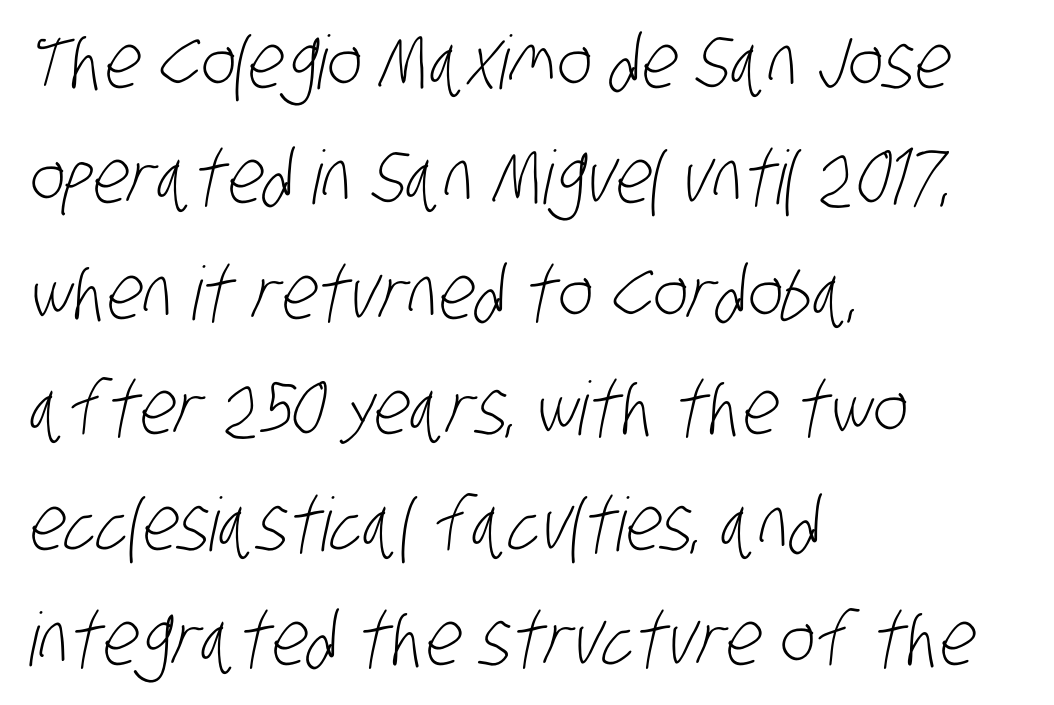
{"serif": "no", "bold": "no", "weight": "light", "width": "condensed", "stroke_contrast": "low", "x_height": "large", "monospaced": "no", "underline": "no", "align": "left", "line_spacing": "normal", "line_spacing_ratio": 1.56, "letter_spacing": "normal", "letter_spacing_em": 0.0, "glyph_px": 74}
